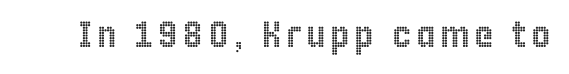
Characters remain perfectly vertical along every line. Only glyphs here, with clear space below each row. Is this a fixed-width face? No — the glyphs have proportional, varying widths.
